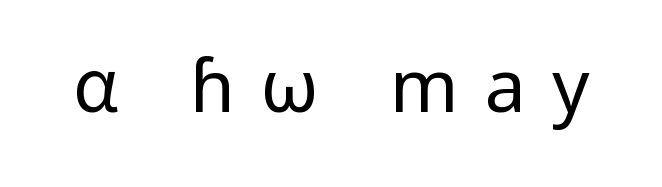
The image shows 73 px regular-weight sans-serif type, upright; set unusually wide letter spacing (+0.36 em), not underlined; low stroke contrast and a medium x-height.
